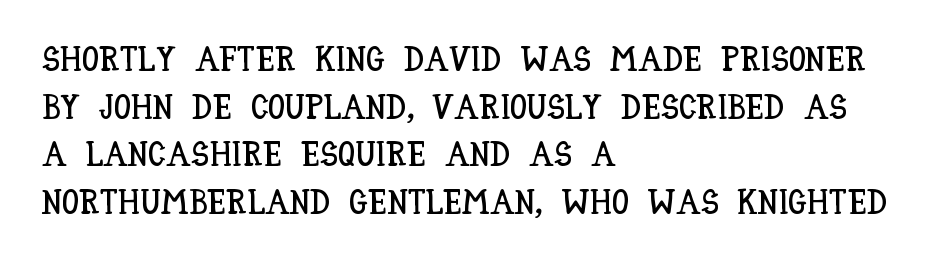
{"italic": "no", "width": "condensed", "stroke_contrast": "low", "x_height": "large", "monospaced": "no", "underline": "no", "align": "left", "line_spacing": "normal", "line_spacing_ratio": 1.4, "letter_spacing": "normal", "letter_spacing_em": 0.0, "glyph_px": 34}
